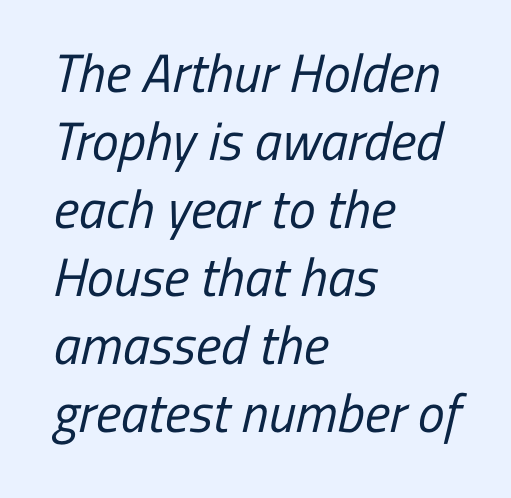
{"serif": "no", "bold": "no", "weight": "regular", "width": "condensed", "stroke_contrast": "low", "x_height": "medium", "monospaced": "no", "underline": "no", "align": "left", "line_spacing": "normal", "line_spacing_ratio": 1.26, "letter_spacing": "normal", "letter_spacing_em": 0.0, "glyph_px": 54}
